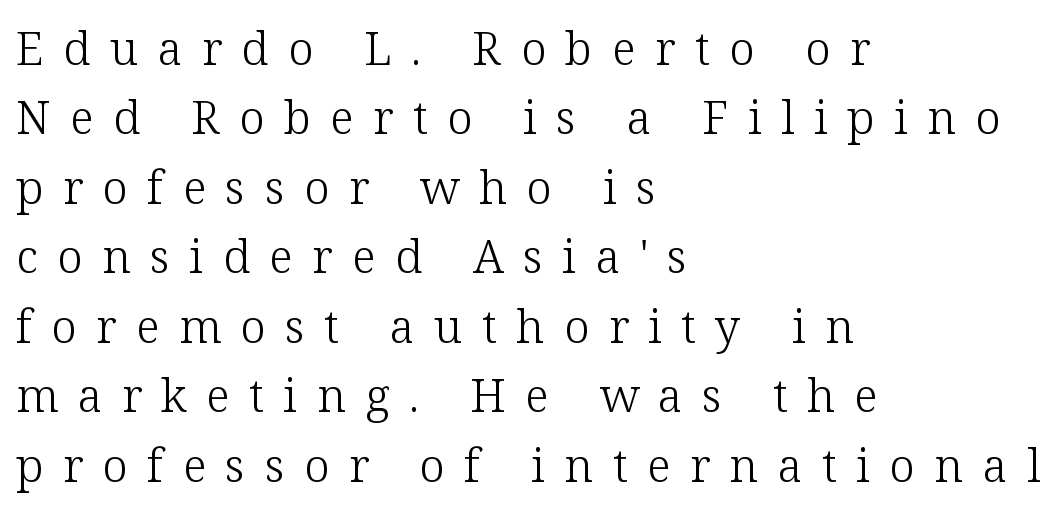
The image shows 46 px light serif type, upright; set left-aligned, normal line spacing (1.51x), unusually wide letter spacing (+0.42 em), not underlined; low stroke contrast and a medium x-height.
